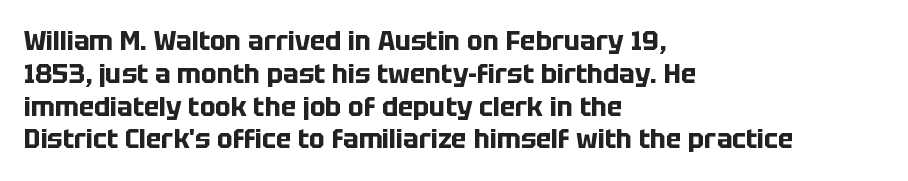
Q: Is the text bold? A: Yes.
Q: Is the text italic (slanted)? A: No, it is upright.
Q: Is the text underlined? A: No.
Q: How is the paragraph aligned? A: Left-aligned.
Q: Is the spacing between letters normal or unusually wide? A: Normal.
Q: Is the spacing between lines tight, normal or loose? A: Normal.
